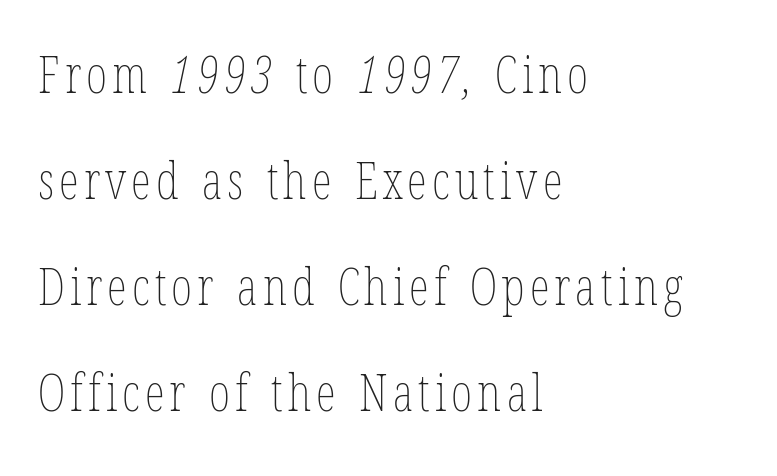
The area under the type is left untouched. This rendering uses left alignment, leaving the right contour irregular. The space between consecutive lines is lavish. Caption: face not bold, strokes unweighted. Is this a fixed-width face? No — the glyphs have proportional, varying widths.
